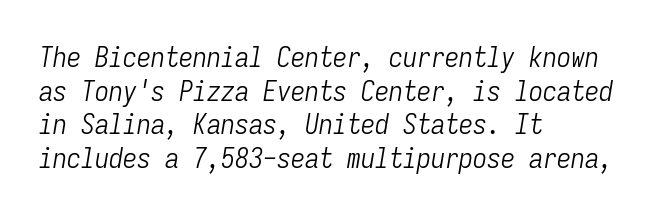
{"italic": "yes", "lean": "right", "slant_degrees": 9, "bold": "no", "weight": "light", "width": "condensed", "stroke_contrast": "low", "x_height": "medium", "monospaced": "yes", "underline": "no", "align": "left", "line_spacing_ratio": 1.2, "letter_spacing": "normal", "letter_spacing_em": 0.0, "glyph_px": 28}
